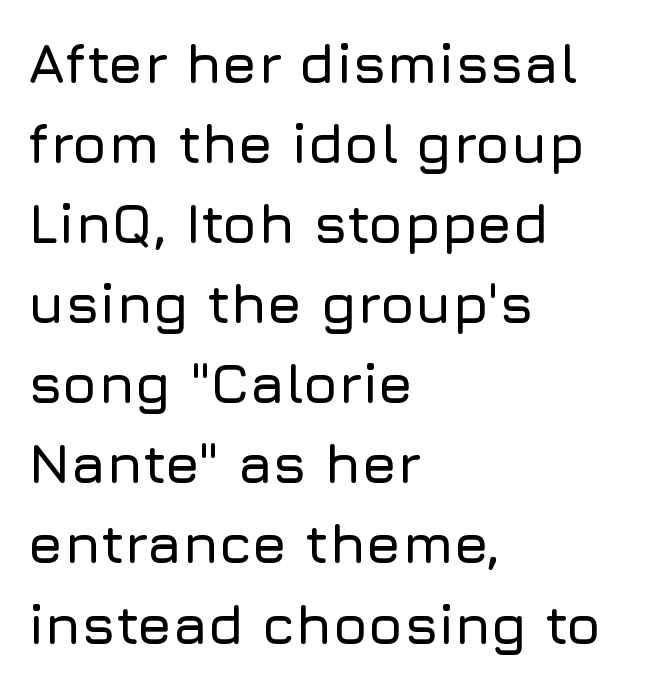
Q: Is the text italic (slanted)? A: No, it is upright.
Q: Is the typeface a serif or a sans-serif typeface? A: Sans-serif.
Q: Is the text underlined? A: No.
Q: How is the paragraph aligned? A: Left-aligned.
Q: Is the spacing between letters normal or unusually wide? A: Normal.
Q: Is the spacing between lines tight, normal or loose? A: Normal.
Q: Width (condensed, normal, or wide)? A: Normal.
Q: Stroke contrast? A: Low.
Q: x-height? A: Medium.
Q: Monospaced? A: No.
